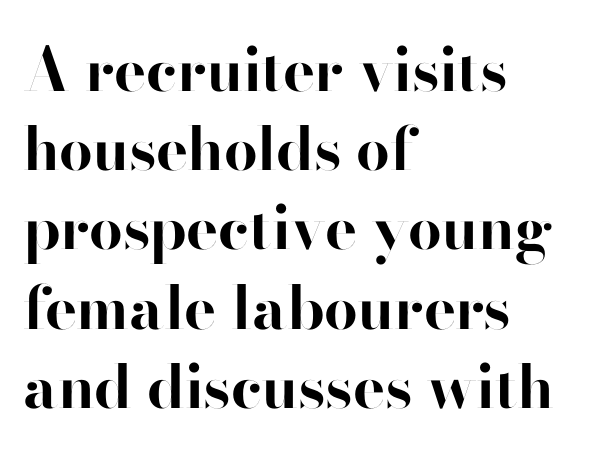
Does the weight exceed regular? Yes, all the way to bold. Successive baselines arrive at the customary interval. Character widths vary here, with narrow letters taking less room than wide ones. Plain, unruled lines of type. This sample uses a sans-serif face.
